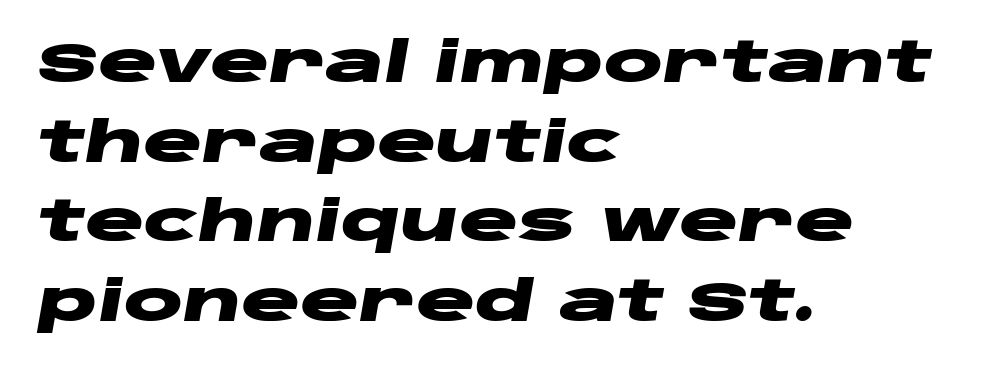
Students, observe: this is what conventionally led text looks like. These lines keep a tight, regular rhythm from letter to letter. Character widths vary here, with narrow letters taking less room than wide ones. Would a proofreader flag this as italicized? Yes. Unmarked baselines from the first word to the last. Caption: bold face, heavy strokes.
